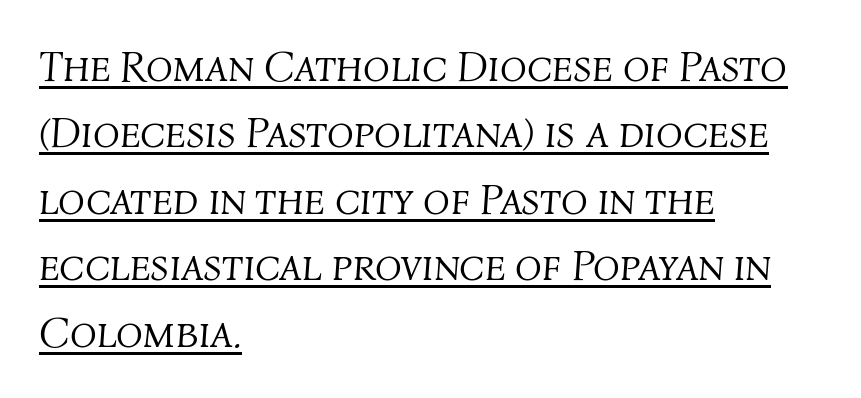
The image shows 44 px light type, italic (leaning right); set left-aligned, normal line spacing (1.51x), normal letter spacing, underlined; medium stroke contrast and a medium x-height.
